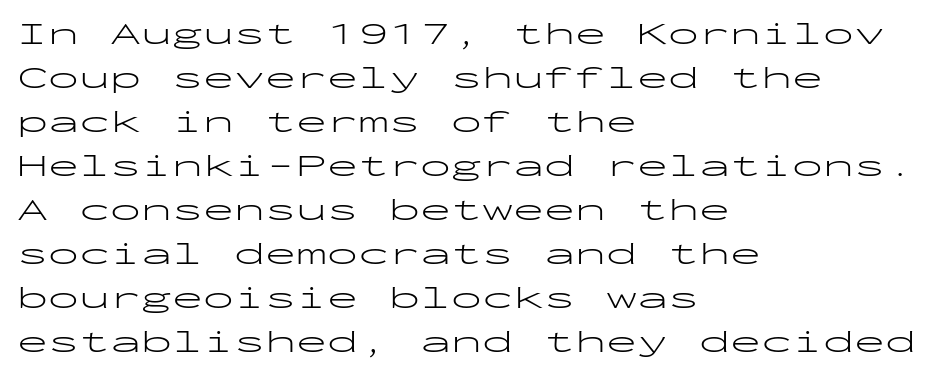
The image shows 31 px light, wide sans-serif type, upright, monospaced; set left-aligned, normal line spacing (1.42x), normal letter spacing, not underlined; low stroke contrast and a medium x-height.
